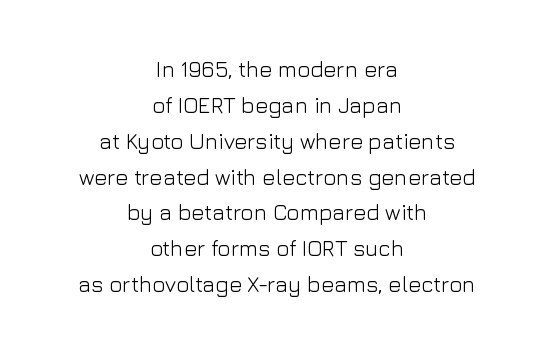
{"italic": "no", "bold": "no", "underline": "no", "align": "center", "line_spacing": "normal", "line_spacing_ratio": 1.63, "letter_spacing": "normal", "letter_spacing_em": 0.0, "glyph_px": 22}
